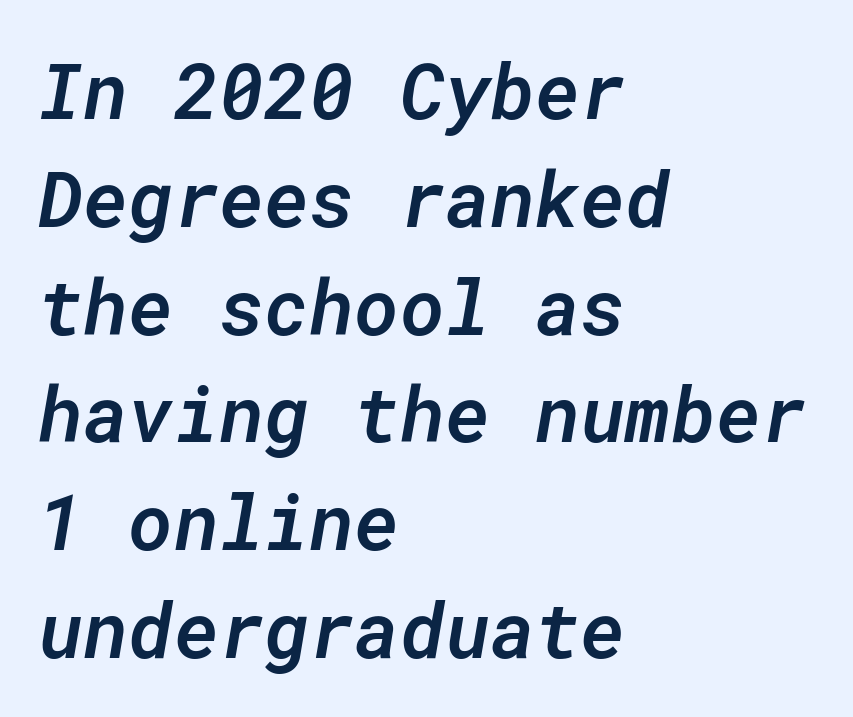
Q: Is the text bold? A: Semi-bold.
Q: Is the text italic (slanted)? A: Yes, it leans right by about 10 degrees.
Q: Is the text underlined? A: No.
Q: How is the paragraph aligned? A: Left-aligned.
Q: Is the spacing between letters normal or unusually wide? A: Normal.
Q: Is the spacing between lines tight, normal or loose? A: Normal.
Q: Width (condensed, normal, or wide)? A: Normal.
Q: Stroke contrast? A: Low.
Q: x-height? A: Medium.
Q: Monospaced? A: Yes.
